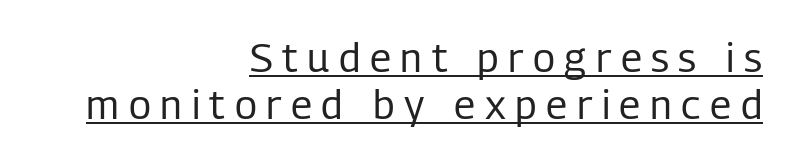
The rendered words wear a rule along their underside. A typesetter would call this proportional, since set widths differ per character. Unbolded letterforms with no extra heft. Horizontal alignment here is rightward, an uncommon choice for prose. This rendering widens character spacing well past its baseline value. Is this a sans? Yes — the strokes have no serifs.
